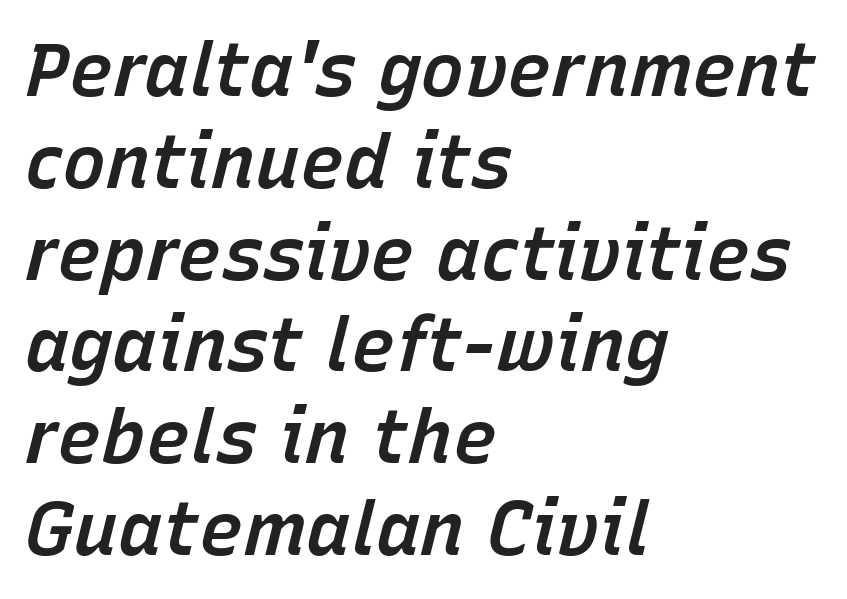
Unmarked baselines from the first word to the last. Inter-character spacing is left at the font's built-in metrics. The font is running at a semibold setting, under full bold. Note the varied advance widths — an 'i' is clearly narrower than an 'm'. Which margin do the lines hug? The left one — the right edge is uneven.
